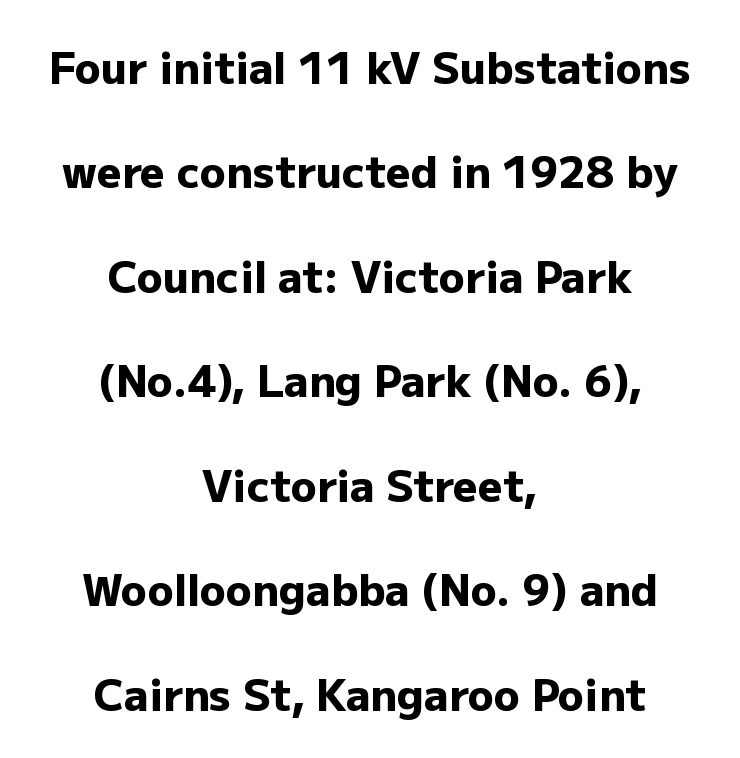
Looks like regular typesetting: each glyph gets only the width it needs. Do the letters lean? They stand straight. This sample trades compactness for vertical openness between lines. Only glyphs here, with clear space below each row. Typesetter's note: full bold, strokes at maximum text heaviness. Serif or sans? Sans — the stroke terminals are bare.
